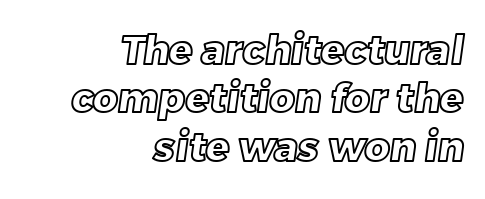
{"width": "normal", "x_height": "large", "monospaced": "no", "underline": "no", "align": "right", "line_spacing_ratio": 1.24, "letter_spacing": "normal", "letter_spacing_em": 0.0, "glyph_px": 39}
